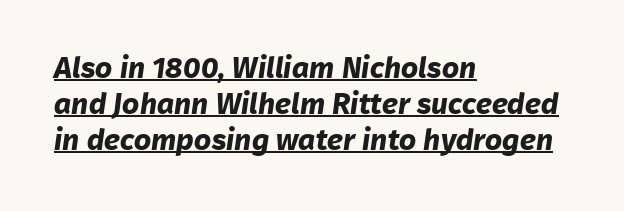
Q: Is the text bold? A: Yes.
Q: Is the typeface a serif or a sans-serif typeface? A: Sans-serif.
Q: Is the text underlined? A: Yes.
Q: How is the paragraph aligned? A: Left-aligned.
Q: Is the spacing between letters normal or unusually wide? A: Normal.
Q: Width (condensed, normal, or wide)? A: Normal.
Q: Stroke contrast? A: Low.
Q: x-height? A: Medium.
Q: Monospaced? A: No.
